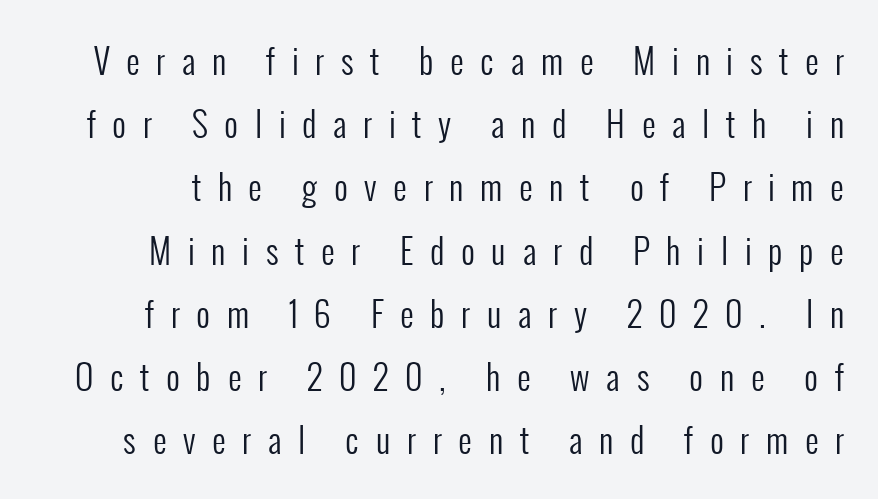
{"serif": "no", "italic": "no", "bold": "no", "weight": "regular", "width": "condensed", "stroke_contrast": "low", "x_height": "medium", "monospaced": "no", "underline": "no", "line_spacing_ratio": 1.86, "letter_spacing": "wide", "letter_spacing_em": 0.49, "glyph_px": 34}
